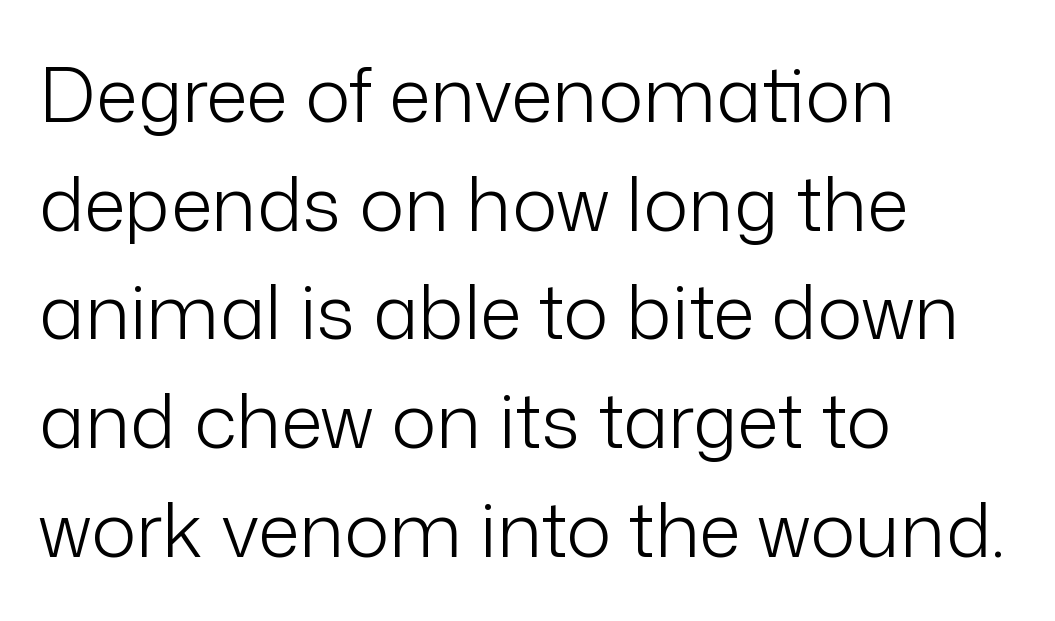
The image shows 76 px light sans-serif type, upright; set left-aligned, normal line spacing (1.43x), normal letter spacing, not underlined; low stroke contrast and a medium x-height.
